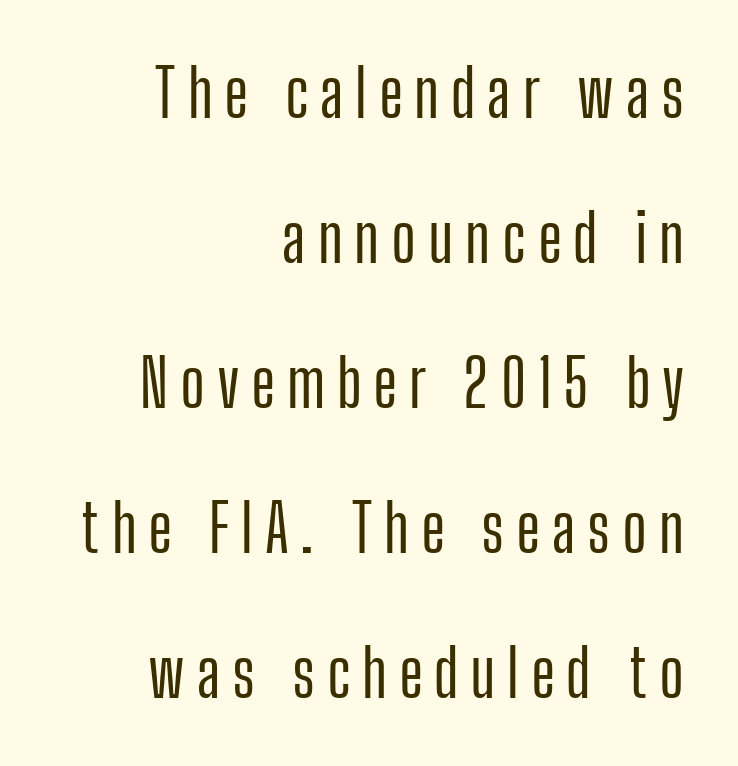
Q: Is the text italic (slanted)? A: No, it is upright.
Q: Is the typeface a serif or a sans-serif typeface? A: Sans-serif.
Q: Is the text underlined? A: No.
Q: How is the paragraph aligned? A: Right-aligned.
Q: Is the spacing between lines tight, normal or loose? A: Loose.
Q: Width (condensed, normal, or wide)? A: Condensed.
Q: Stroke contrast? A: Low.
Q: x-height? A: Medium.
Q: Monospaced? A: No.
